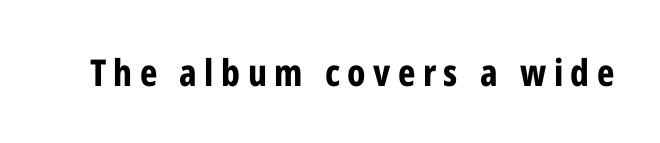
The image shows 37 px bold, condensed sans-serif type, upright; set unusually wide letter spacing (+0.2 em), not underlined; low stroke contrast and a medium x-height.
